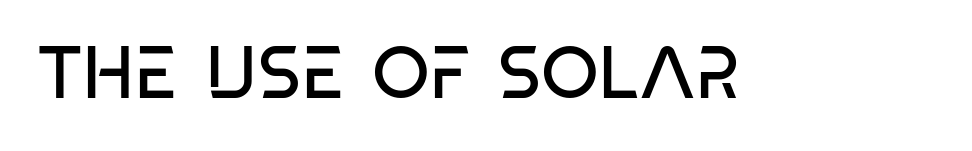
The image shows 74 px regular-weight, condensed sans-serif type; set normal letter spacing, not underlined; low stroke contrast and a large x-height.
